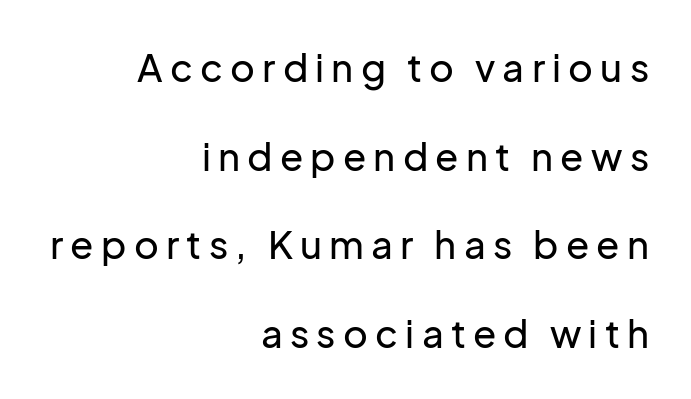
The image shows 38 px sans-serif type, upright; set right-aligned, loose line spacing (2.33x), not underlined; low stroke contrast and a medium x-height.
